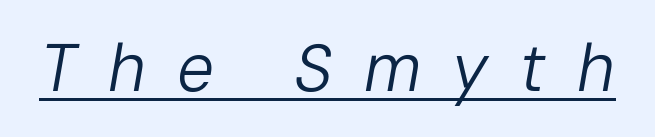
The image shows 66 px regular-weight type, italic (leaning right); set unusually wide letter spacing (+0.47 em), underlined; low stroke contrast and a medium x-height.
